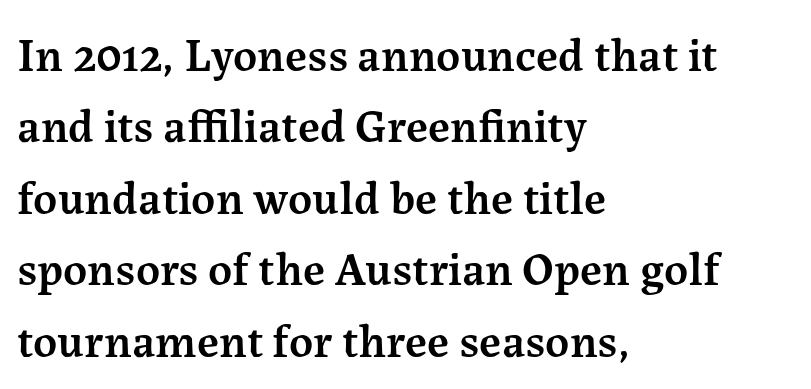
The image shows 47 px semibold serif type, upright; set left-aligned, normal line spacing (1.52x), normal letter spacing, not underlined; medium stroke contrast and a medium x-height.
